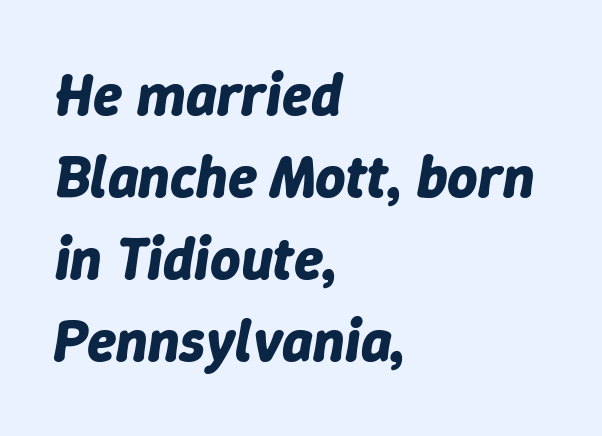
The image shows 59 px bold type, italic (leaning right); set left-aligned, normal line spacing (1.39x), normal letter spacing, not underlined; low stroke contrast and a medium x-height.
